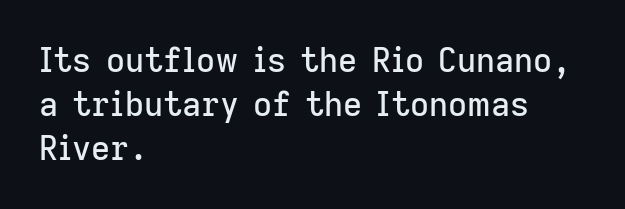
The image shows 33 px sans-serif type, upright; set left-aligned, normal line spacing (1.33x), normal letter spacing, not underlined; low stroke contrast and a medium x-height.
